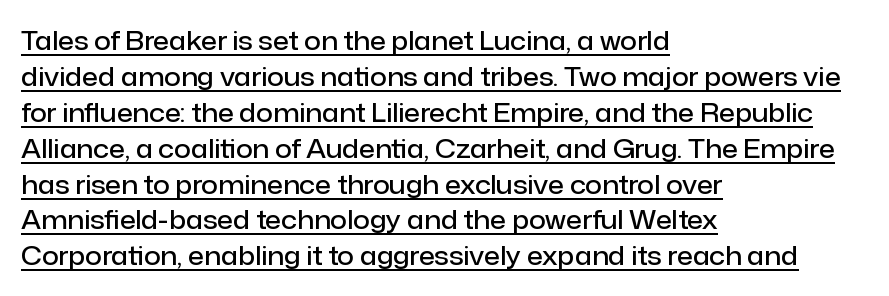
Q: Is the text bold? A: Semi-bold.
Q: Is the text italic (slanted)? A: No, it is upright.
Q: Is the text underlined? A: Yes.
Q: How is the paragraph aligned? A: Left-aligned.
Q: Is the spacing between letters normal or unusually wide? A: Normal.
Q: Is the spacing between lines tight, normal or loose? A: Normal.
